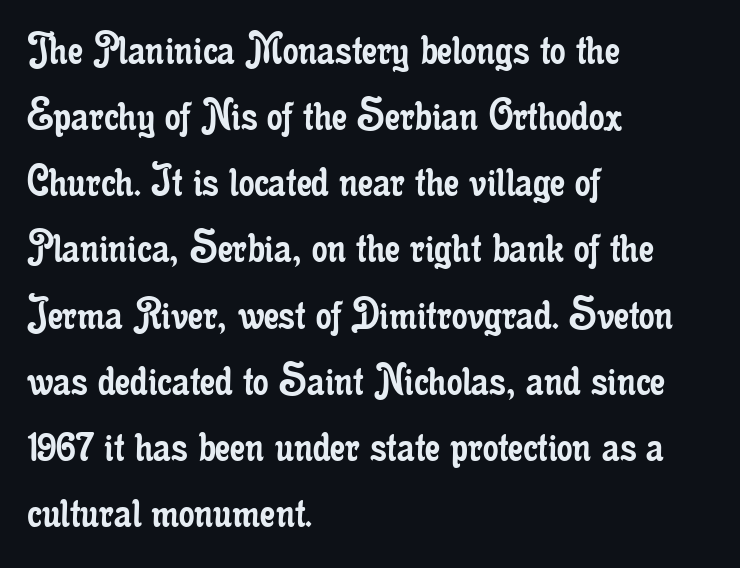
The image shows 49 px regular-weight, condensed serif type, upright; set left-aligned, normal line spacing (1.35x), normal letter spacing, not underlined; low stroke contrast and a small x-height.
